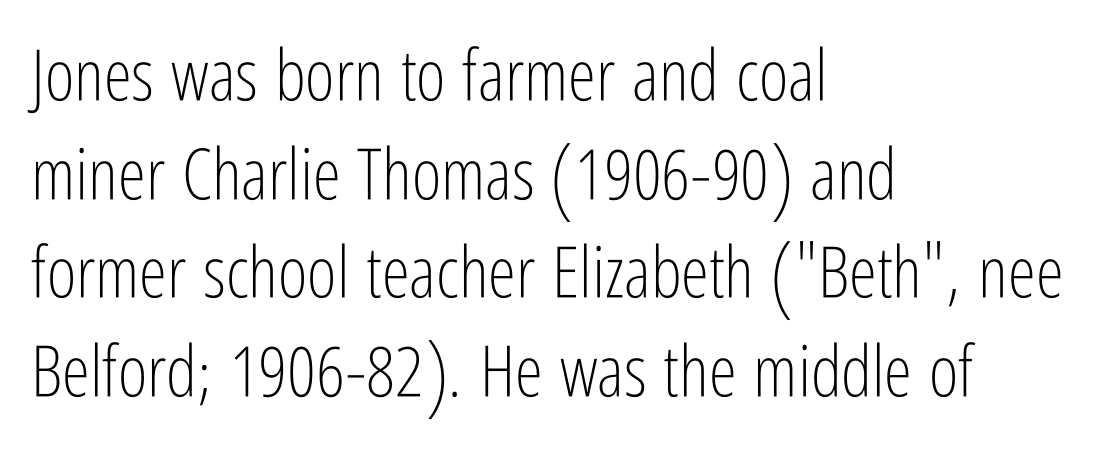
{"serif": "no", "italic": "no", "bold": "no", "weight": "light", "width": "condensed", "stroke_contrast": "low", "x_height": "medium", "monospaced": "no", "underline": "no", "align": "left", "line_spacing": "normal", "line_spacing_ratio": 1.39, "letter_spacing": "normal", "letter_spacing_em": 0.0, "glyph_px": 71}
